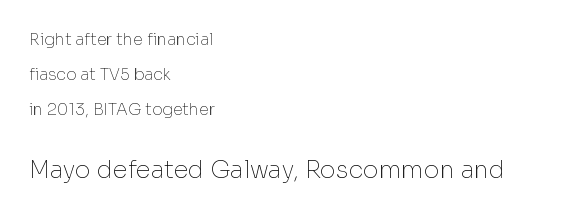
Summary of weight: not heavy and not bold. A typesetter would mark this as roman, not italic. The text block is weighted toward the left margin, trailing off unevenly rightward. Underline: absent. Compare the two chunks: the lower has the greater cap height.
